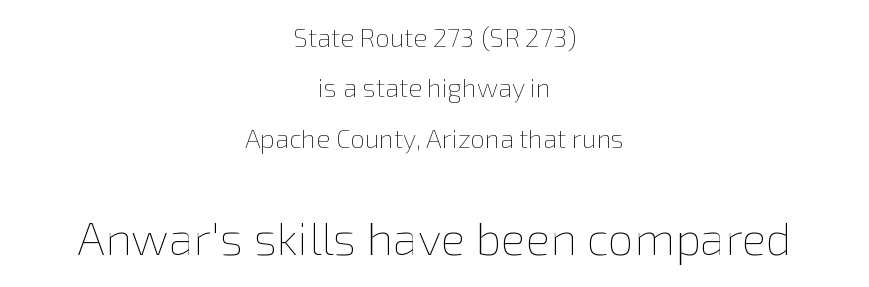
A roman cut, with each character standing at attention. Line spacing here is loose. The letterforms sit at book weight or below. Glyph-to-glyph distance matches everyday printed text. The glyphs are unaccompanied by any horizontal stroke below them.
